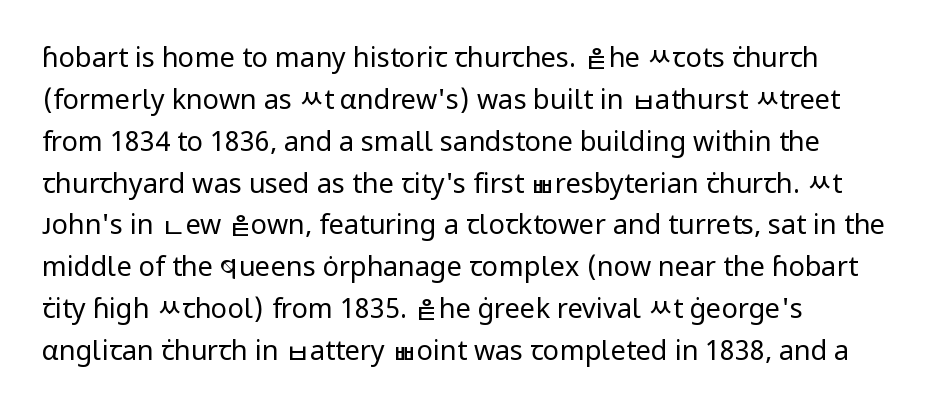
Anything drawn beneath the words? Only blank space. Each word holds together tightly as a unit, with standard inter-letter gaps. Each stroke keeps to a modest, everyday thickness or less. Normally led — the rows are evenly, conventionally spaced. In CSS terms this would be text-align: left. Does the lettering tilt? It doesn't — this is upright.
